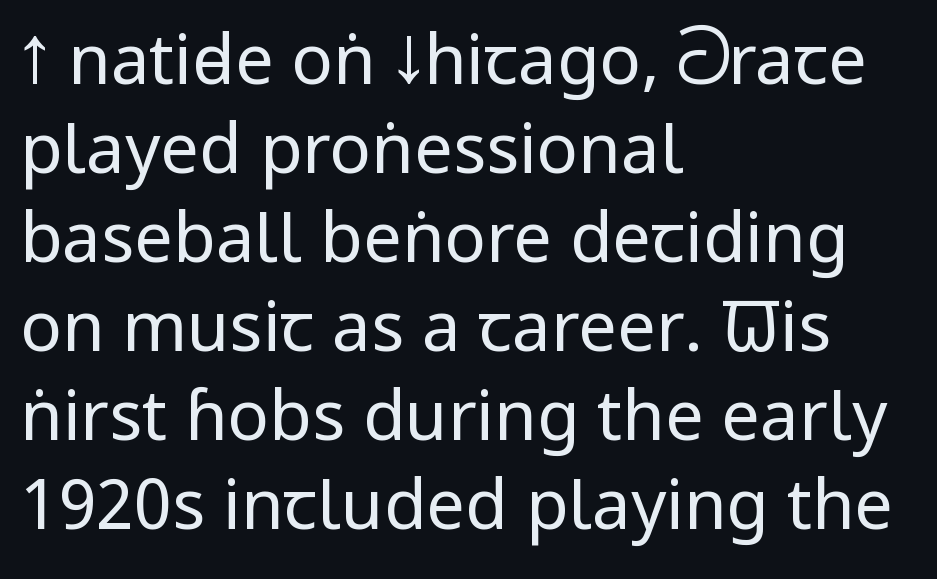
The image shows 69 px regular-weight, condensed sans-serif type, upright; set left-aligned, normal line spacing (1.29x), normal letter spacing, not underlined; low stroke contrast and a large x-height.
